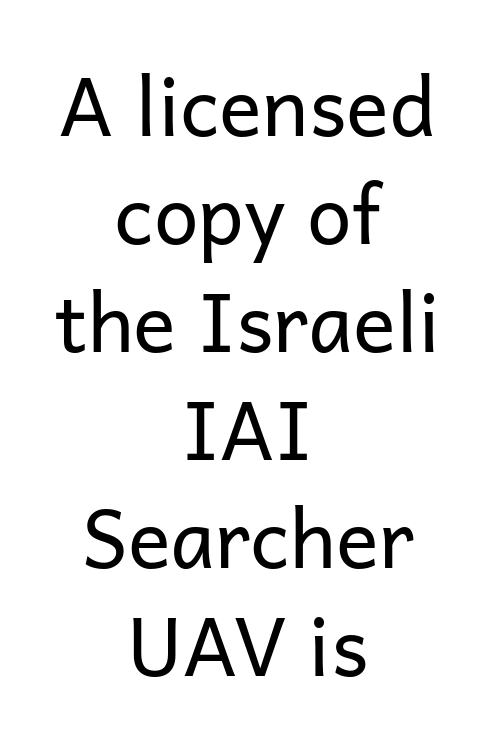
The image shows 80 px regular-weight sans-serif type, upright; set centered, normal line spacing (1.35x), normal letter spacing, not underlined; low stroke contrast and a medium x-height.
